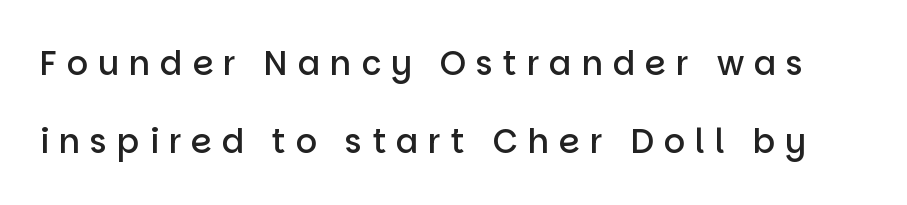
{"serif": "no", "italic": "no", "bold": "semi", "weight": "semibold", "width": "normal", "stroke_contrast": "low", "x_height": "large", "monospaced": "no", "underline": "no", "line_spacing": "loose", "line_spacing_ratio": 2.35, "letter_spacing": "wide", "letter_spacing_em": 0.3, "glyph_px": 33}
